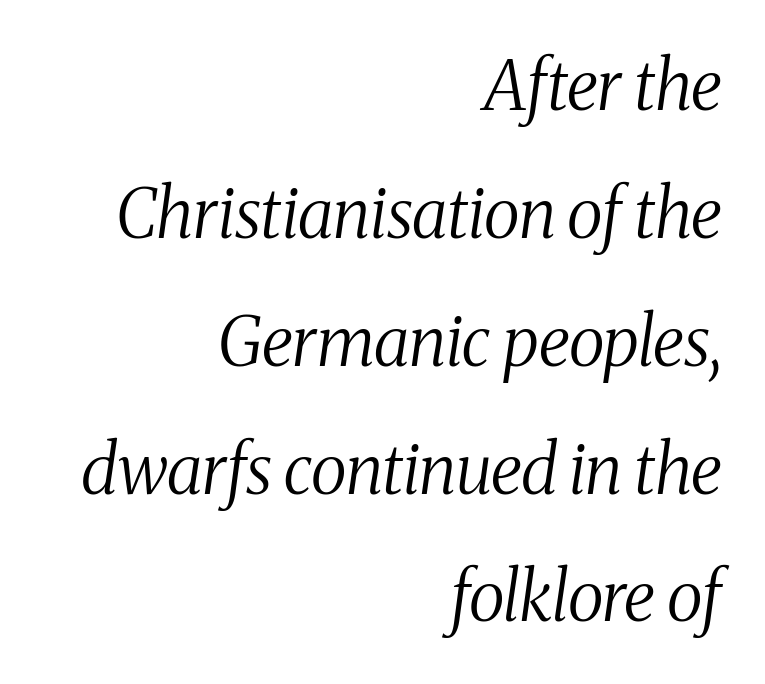
Q: Is the text bold? A: No.
Q: Is the text italic (slanted)? A: Yes, it leans right by about 8 degrees.
Q: Is the typeface a serif or a sans-serif typeface? A: Serif.
Q: Is the text underlined? A: No.
Q: How is the paragraph aligned? A: Right-aligned.
Q: Is the spacing between letters normal or unusually wide? A: Normal.
Q: Width (condensed, normal, or wide)? A: Condensed.
Q: Stroke contrast? A: Medium.
Q: x-height? A: Medium.
Q: Monospaced? A: No.
